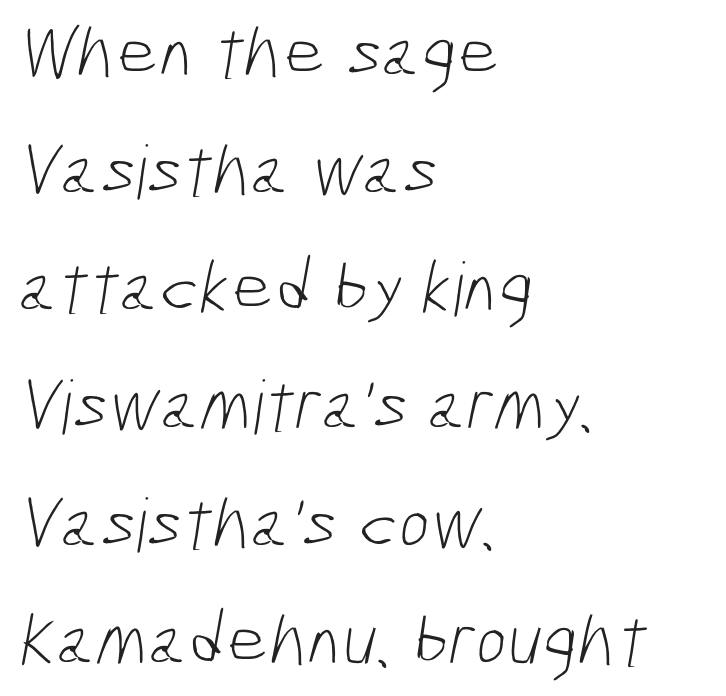
{"serif": "no", "bold": "no", "weight": "light", "width": "condensed", "stroke_contrast": "low", "x_height": "medium", "monospaced": "no", "underline": "no", "align": "left", "line_spacing": "normal", "line_spacing_ratio": 1.59, "letter_spacing": "normal", "letter_spacing_em": 0.0, "glyph_px": 74}
